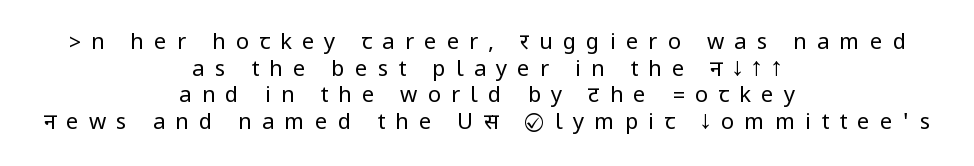
{"italic": "no", "bold": "no", "underline": "no", "align": "center", "line_spacing_ratio": 1.21, "letter_spacing": "wide", "letter_spacing_em": 0.46, "glyph_px": 22}
